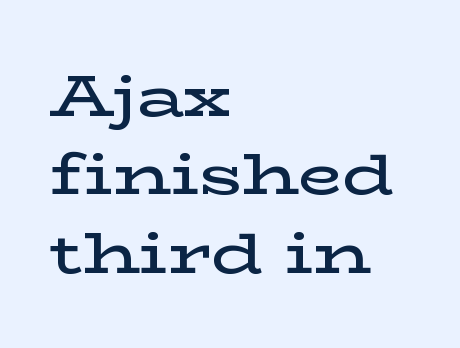
{"serif": "yes", "italic": "no", "bold": "semi", "weight": "semibold", "width": "wide", "stroke_contrast": "low", "x_height": "medium", "monospaced": "no", "underline": "no", "align": "left", "line_spacing": "normal", "line_spacing_ratio": 1.35, "letter_spacing": "normal", "letter_spacing_em": 0.0, "glyph_px": 58}
